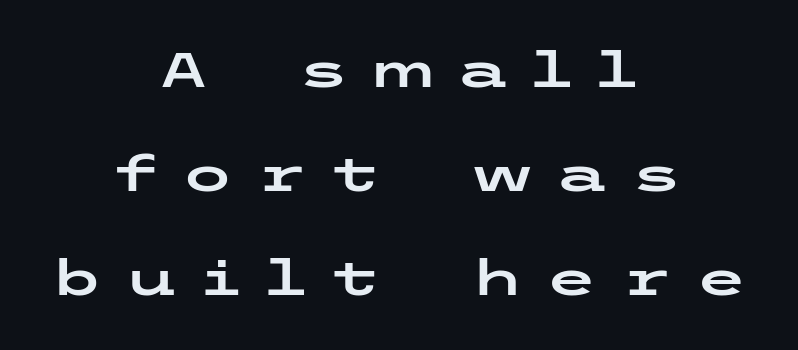
Q: Is the text italic (slanted)? A: No, it is upright.
Q: Is the typeface a serif or a sans-serif typeface? A: Sans-serif.
Q: Is the text underlined? A: No.
Q: How is the paragraph aligned? A: Centered.
Q: Is the spacing between letters normal or unusually wide? A: Unusually wide.
Q: Is the spacing between lines tight, normal or loose? A: Loose.
Q: Width (condensed, normal, or wide)? A: Wide.
Q: Stroke contrast? A: Low.
Q: x-height? A: Medium.
